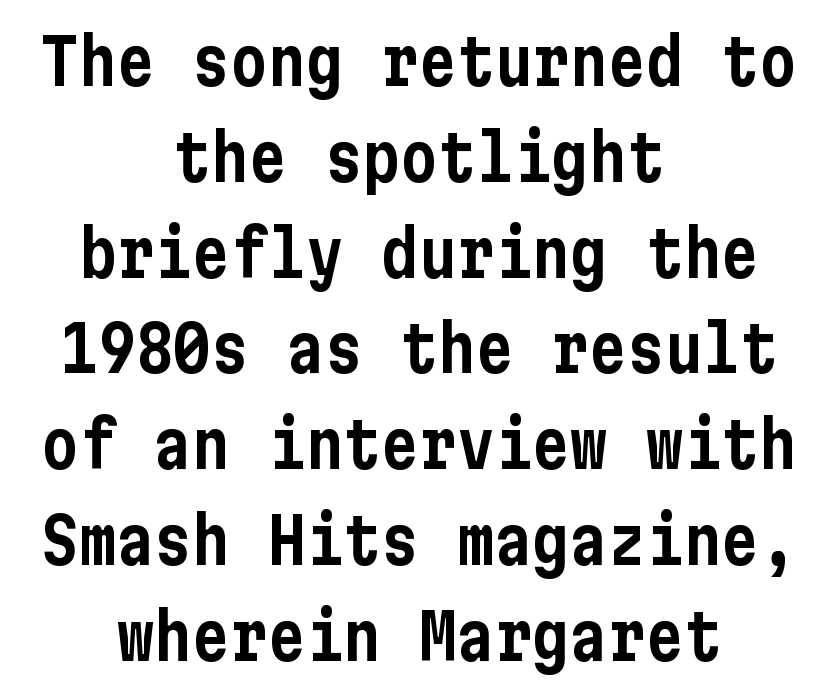
{"serif": "no", "italic": "no", "width": "condensed", "stroke_contrast": "low", "x_height": "medium", "underline": "no", "align": "center", "line_spacing": "normal", "line_spacing_ratio": 1.52, "letter_spacing": "normal", "letter_spacing_em": 0.0, "glyph_px": 63}
